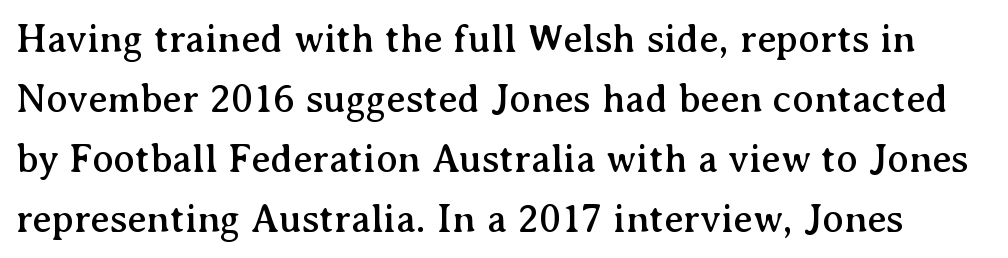
Q: Is the text italic (slanted)? A: No, it is upright.
Q: Is the typeface a serif or a sans-serif typeface? A: Serif.
Q: Is the text underlined? A: No.
Q: Is the spacing between letters normal or unusually wide? A: Normal.
Q: Is the spacing between lines tight, normal or loose? A: Normal.
Q: Width (condensed, normal, or wide)? A: Normal.
Q: Stroke contrast? A: Medium.
Q: x-height? A: Medium.
Q: Monospaced? A: No.
